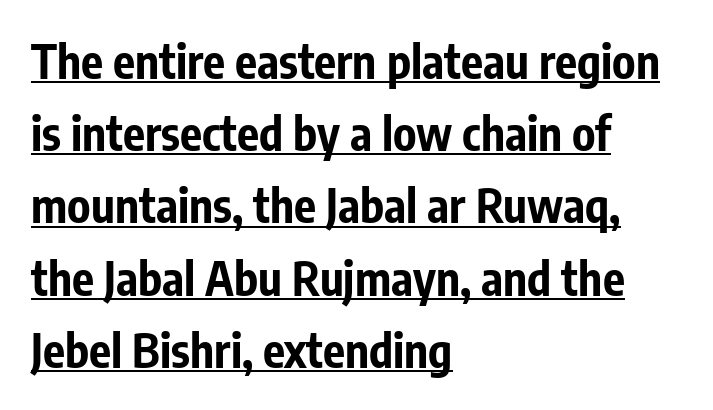
Q: Is the text bold? A: Yes.
Q: Is the text italic (slanted)? A: No, it is upright.
Q: Is the typeface a serif or a sans-serif typeface? A: Sans-serif.
Q: Is the text underlined? A: Yes.
Q: How is the paragraph aligned? A: Left-aligned.
Q: Is the spacing between letters normal or unusually wide? A: Normal.
Q: Is the spacing between lines tight, normal or loose? A: Normal.
Q: Width (condensed, normal, or wide)? A: Condensed.
Q: Stroke contrast? A: Low.
Q: x-height? A: Medium.
Q: Monospaced? A: No.
